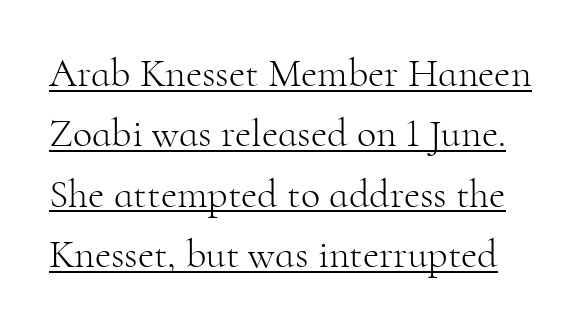
Q: Is the text bold? A: No.
Q: Is the text italic (slanted)? A: No, it is upright.
Q: Is the typeface a serif or a sans-serif typeface? A: Serif.
Q: Is the text underlined? A: Yes.
Q: Is the spacing between letters normal or unusually wide? A: Normal.
Q: Is the spacing between lines tight, normal or loose? A: Normal.
Q: Width (condensed, normal, or wide)? A: Normal.
Q: Stroke contrast? A: High.
Q: x-height? A: Small.
Q: Monospaced? A: No.
